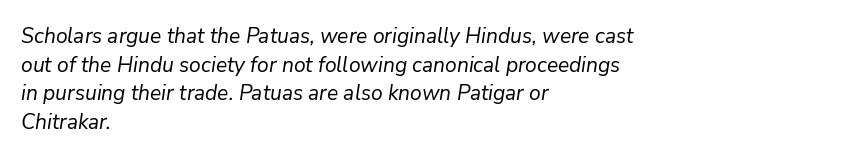
The image shows 21 px text type, italic (leaning right); set left-aligned, normal line spacing (1.36x), normal letter spacing, not underlined.
